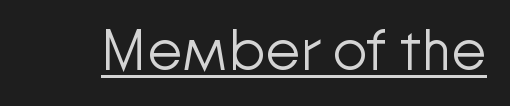
{"serif": "no", "italic": "no", "bold": "no", "weight": "light", "width": "normal", "stroke_contrast": "low", "x_height": "medium", "monospaced": "no", "underline": "yes", "letter_spacing": "normal", "letter_spacing_em": 0.0, "glyph_px": 57}
